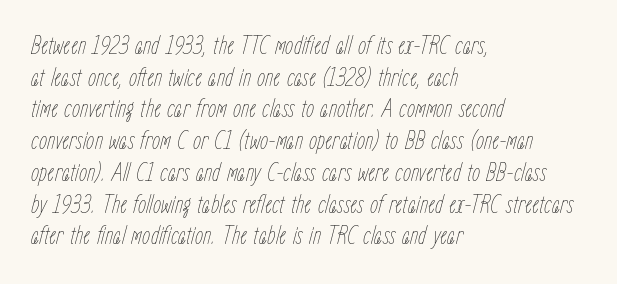
Which margin do the lines hug? The left one — the right edge is uneven. The letterforms sit shoulder to shoulder at normal distance. Check under the words: just untouched page. When letters slant like this, we call the style italic. The font sits on the lighter half of the weight spectrum, regular included.
